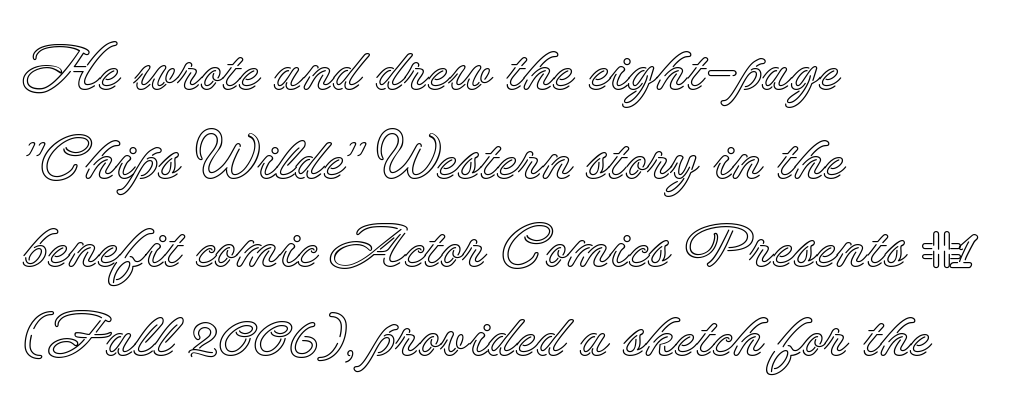
The image shows 62 px text type; set left-aligned, normal line spacing (1.43x), normal letter spacing, not underlined; a small x-height.
